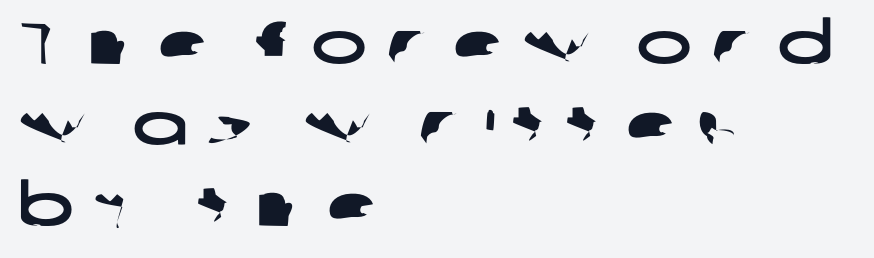
{"serif": "no", "width": "wide", "stroke_contrast": "low", "x_height": "medium", "monospaced": "no", "underline": "no", "align": "left", "line_spacing": "normal", "line_spacing_ratio": 1.37, "letter_spacing": "wide", "letter_spacing_em": 0.33, "glyph_px": 59}
